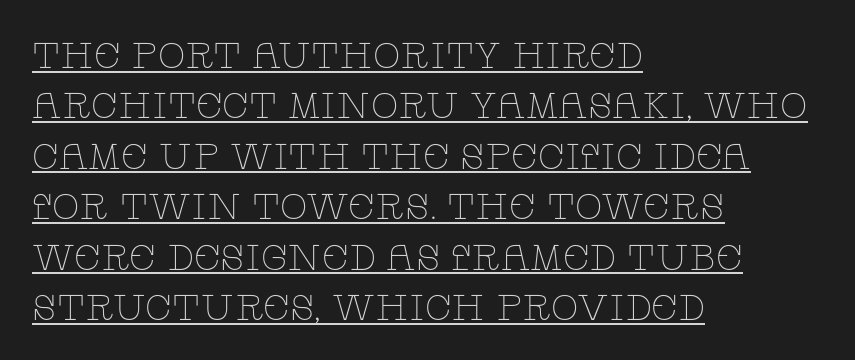
{"serif": "yes", "italic": "no", "bold": "no", "weight": "thin", "width": "wide", "stroke_contrast": "low", "x_height": "large", "monospaced": "no", "underline": "yes", "align": "left", "line_spacing": "normal", "line_spacing_ratio": 1.4, "letter_spacing": "normal", "letter_spacing_em": 0.0, "glyph_px": 36}
